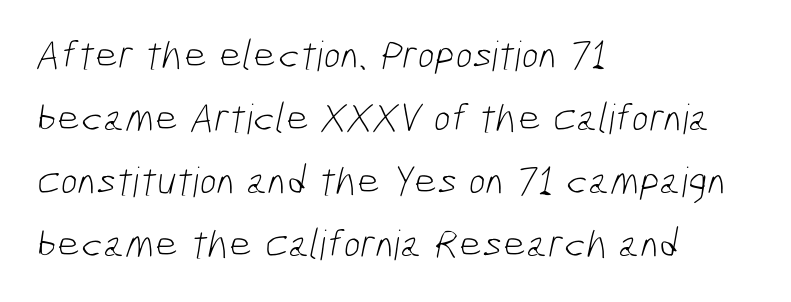
The strokes carry an ordinary text weight at most. Descender tails drop into unmarked territory. The paragraph shown leans on its left margin. Is the letter spacing exaggerated? No — it looks like the ordinary default. Look at the bottom of the vertical strokes: they stop flat, with no serifs.
